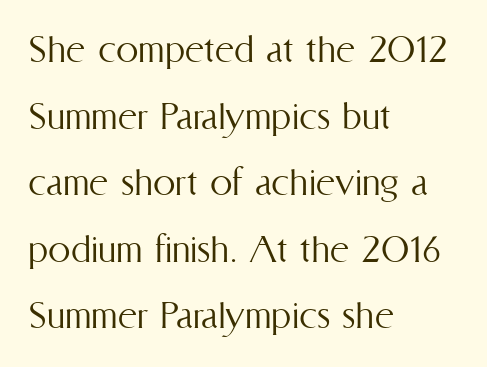
Does extra space separate the letters? No, they use regular spacing. Think standard paragraph weight, or any step lighter than that. No word sits above an underline. Think of a printed novel: that variable character pitch is what you see here. If you measured baseline to baseline, you'd find a middling distance.
